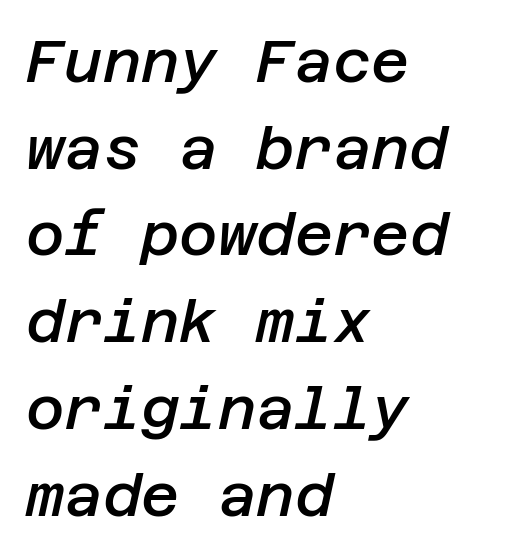
Q: Is the text bold? A: Semi-bold.
Q: Is the text italic (slanted)? A: Yes, it leans right by about 12 degrees.
Q: Is the text underlined? A: No.
Q: How is the paragraph aligned? A: Left-aligned.
Q: Is the spacing between letters normal or unusually wide? A: Normal.
Q: Is the spacing between lines tight, normal or loose? A: Normal.
Q: Width (condensed, normal, or wide)? A: Normal.
Q: Stroke contrast? A: Low.
Q: x-height? A: Large.
